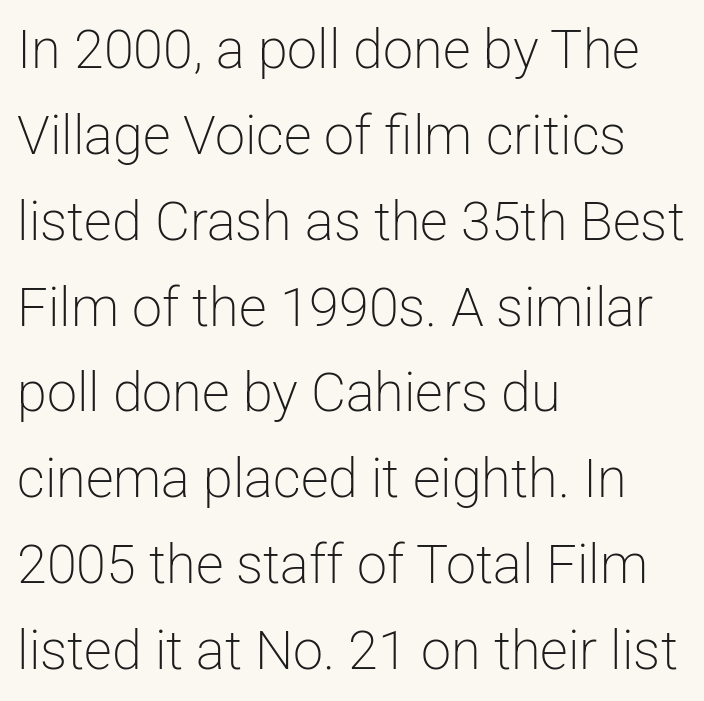
The image shows 54 px light sans-serif type, upright; set left-aligned, normal line spacing (1.59x), normal letter spacing, not underlined; low stroke contrast and a medium x-height.
